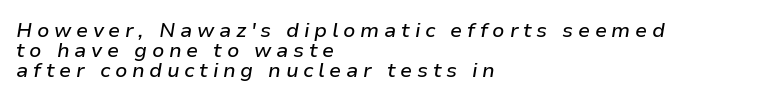
{"italic": "yes", "lean": "right", "slant_degrees": 9, "underline": "no", "align": "left", "line_spacing": "tight", "line_spacing_ratio": 0.99, "letter_spacing": "wide", "letter_spacing_em": 0.23, "glyph_px": 20}
